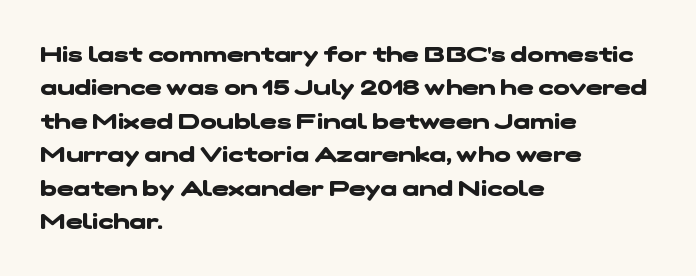
{"bold": "yes", "underline": "no", "align": "left", "line_spacing": "normal", "line_spacing_ratio": 1.52, "letter_spacing": "normal", "letter_spacing_em": 0.0, "glyph_px": 22}
